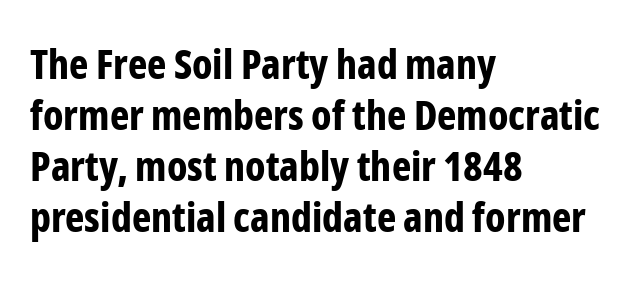
Q: Is the text bold? A: Yes.
Q: Is the text italic (slanted)? A: No, it is upright.
Q: Is the typeface a serif or a sans-serif typeface? A: Sans-serif.
Q: Is the text underlined? A: No.
Q: How is the paragraph aligned? A: Left-aligned.
Q: Is the spacing between letters normal or unusually wide? A: Normal.
Q: Width (condensed, normal, or wide)? A: Condensed.
Q: Stroke contrast? A: Low.
Q: x-height? A: Medium.
Q: Monospaced? A: No.
